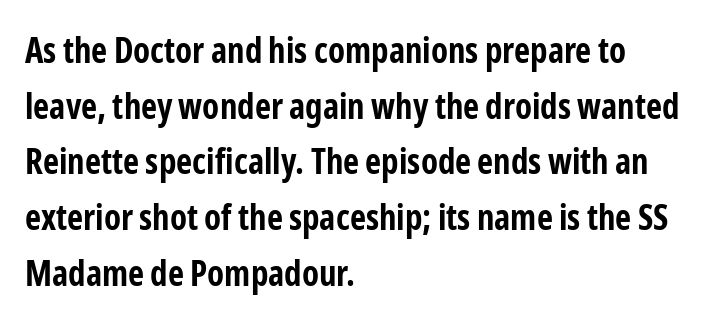
The image shows 35 px bold, condensed sans-serif type, upright; set left-aligned, normal line spacing (1.59x), normal letter spacing, not underlined; low stroke contrast and a medium x-height.
